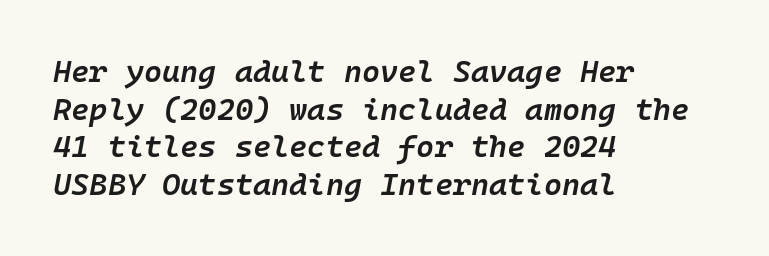
{"italic": "yes", "lean": "right", "slant_degrees": 10, "bold": "semi", "weight": "semibold", "width": "normal", "stroke_contrast": "low", "x_height": "medium", "monospaced": "yes", "underline": "no", "align": "left", "line_spacing_ratio": 1.21, "letter_spacing": "normal", "letter_spacing_em": 0.0, "glyph_px": 31}
